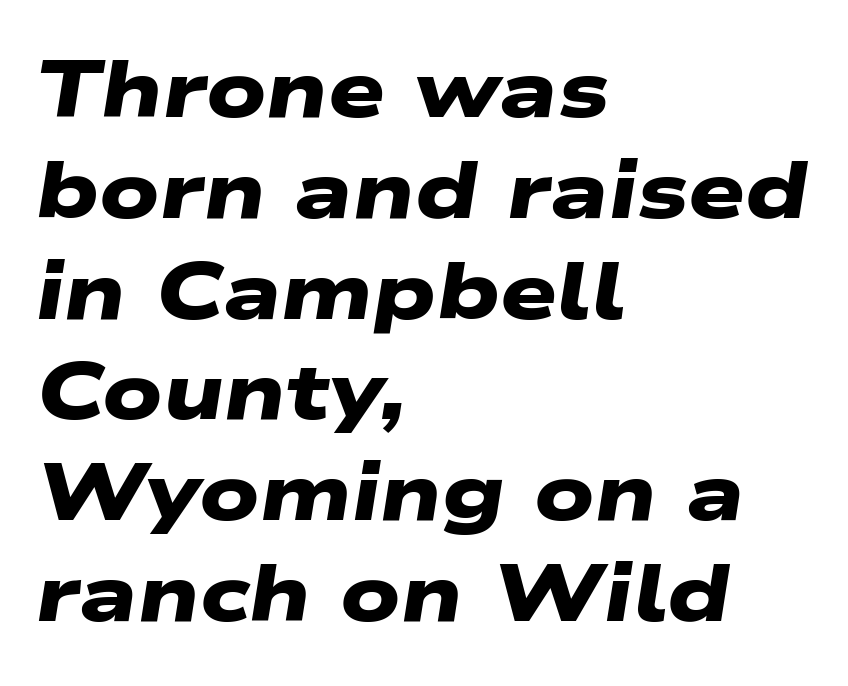
The image shows 80 px heavy, wide sans-serif type; set left-aligned, normal line spacing (1.26x), normal letter spacing, not underlined; low stroke contrast and a medium x-height.
